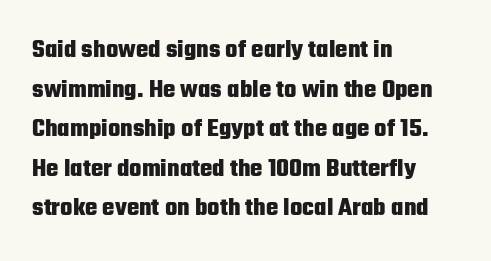
The image shows 26 px bold type, upright; set left-aligned, normal line spacing (1.52x), normal letter spacing, not underlined.
